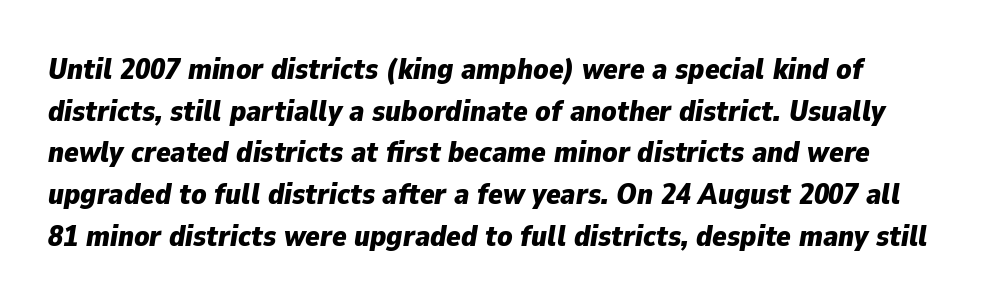
{"italic": "yes", "lean": "right", "slant_degrees": 9, "bold": "yes", "weight": "bold", "width": "normal", "stroke_contrast": "low", "x_height": "medium", "monospaced": "no", "underline": "no", "line_spacing": "normal", "line_spacing_ratio": 1.39, "letter_spacing": "normal", "letter_spacing_em": 0.0, "glyph_px": 30}
